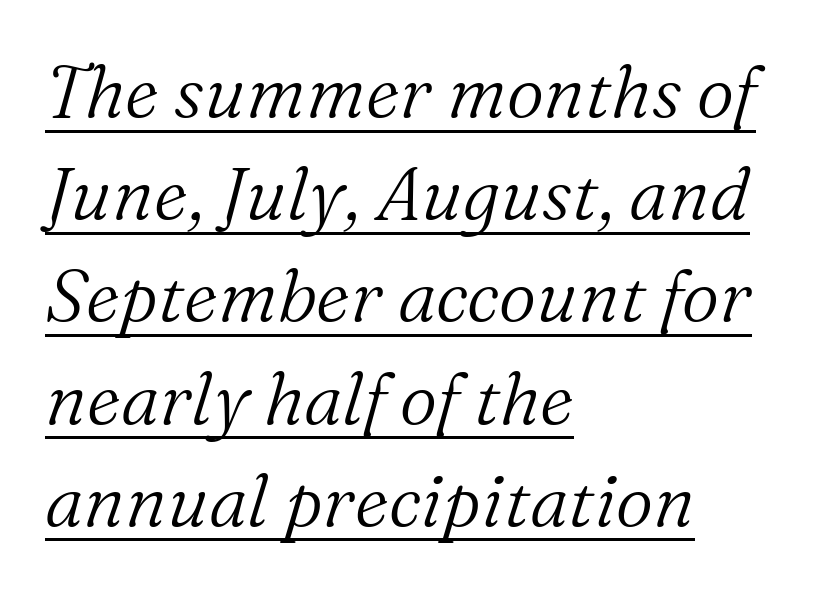
Q: Is the text bold? A: No.
Q: Is the text italic (slanted)? A: Yes, it leans right by about 16 degrees.
Q: Is the typeface a serif or a sans-serif typeface? A: Serif.
Q: Is the text underlined? A: Yes.
Q: How is the paragraph aligned? A: Left-aligned.
Q: Is the spacing between letters normal or unusually wide? A: Normal.
Q: Is the spacing between lines tight, normal or loose? A: Normal.
Q: Width (condensed, normal, or wide)? A: Normal.
Q: Stroke contrast? A: Medium.
Q: x-height? A: Medium.
Q: Monospaced? A: No.
